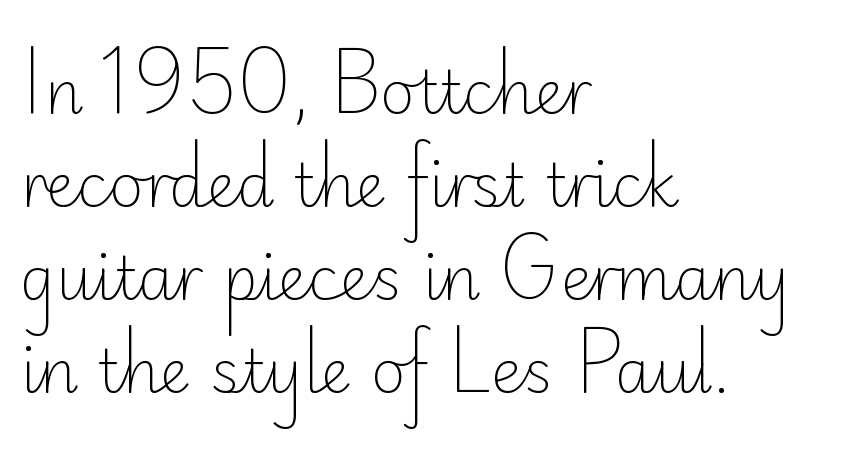
The image shows 60 px light sans-serif type, upright; set left-aligned, normal line spacing (1.55x), normal letter spacing, not underlined; low stroke contrast and a small x-height.
